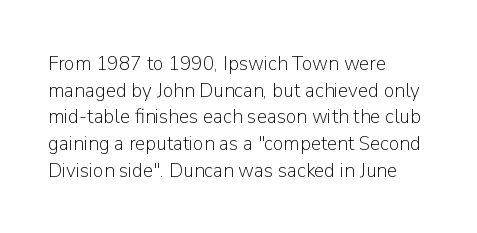
Q: Is the text bold? A: No.
Q: Is the text italic (slanted)? A: No, it is upright.
Q: Is the text underlined? A: No.
Q: How is the paragraph aligned? A: Left-aligned.
Q: Is the spacing between letters normal or unusually wide? A: Normal.
Q: Is the spacing between lines tight, normal or loose? A: Normal.
